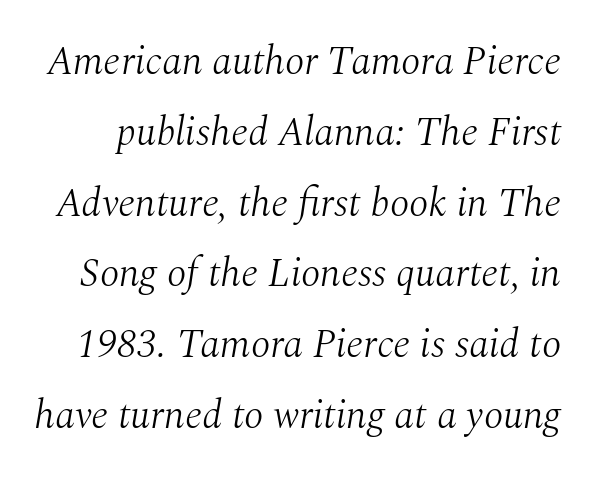
{"serif": "yes", "italic": "yes", "lean": "right", "slant_degrees": 10, "bold": "no", "weight": "light", "width": "normal", "stroke_contrast": "medium", "x_height": "medium", "monospaced": "no", "underline": "no", "line_spacing_ratio": 1.77, "letter_spacing": "normal", "letter_spacing_em": 0.0, "glyph_px": 40}
